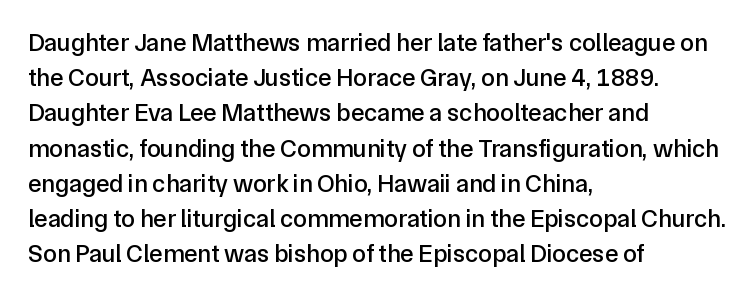
Q: Is the text italic (slanted)? A: No, it is upright.
Q: Is the text underlined? A: No.
Q: How is the paragraph aligned? A: Left-aligned.
Q: Is the spacing between letters normal or unusually wide? A: Normal.
Q: Is the spacing between lines tight, normal or loose? A: Normal.
